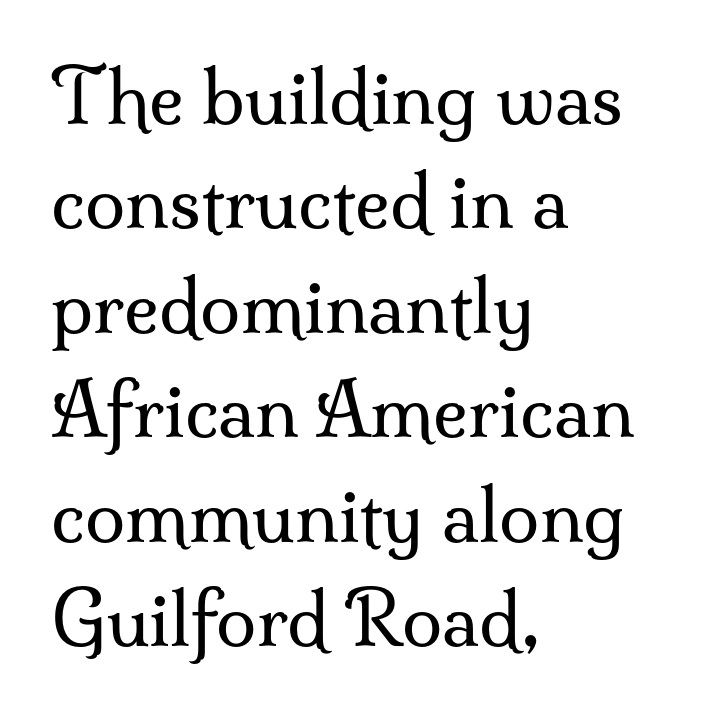
Interline gaps are of average width in this sample. Teacher's note: observe the even left margin — that is flush-left alignment. Tall strokes in this sample are plumb rather than angled. The area under the type is left untouched. Weight: regular or lighter.
